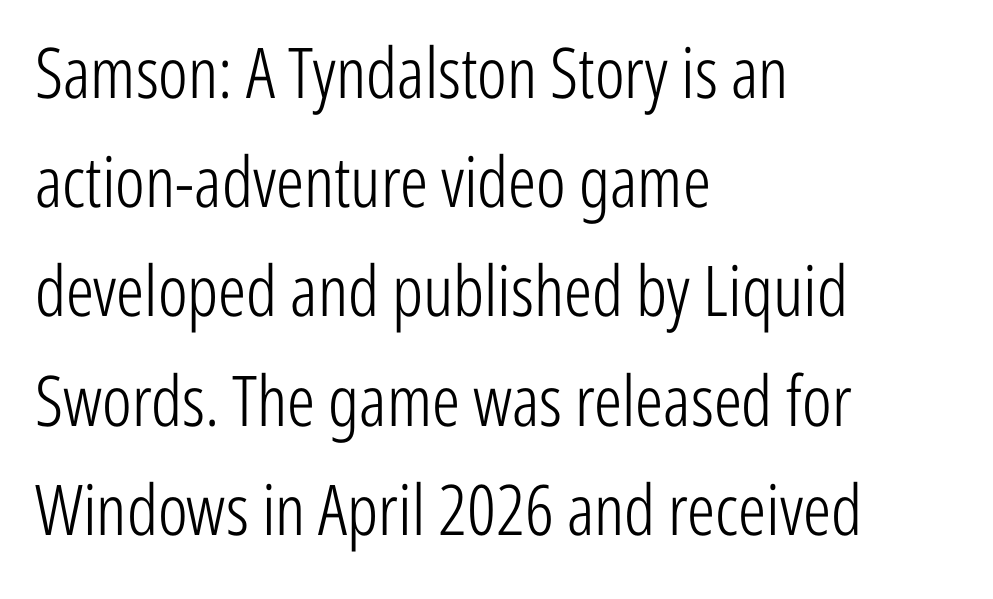
Descender tails drop into unmarked territory. Nothing sits at the stroke ends, so this counts as sans-serif. The setting favours the left margin, as ordinary paragraphs usually do. Each stroke keeps to a modest, everyday thickness or less.
